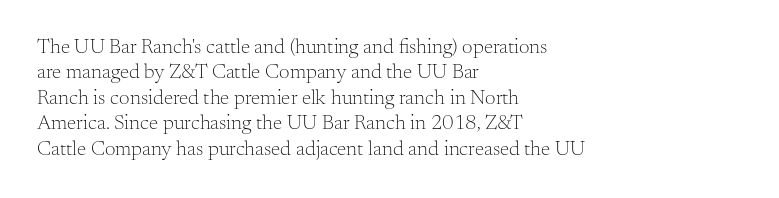
The image shows 21 px text type, upright; set left-aligned, line spacing 1.21x, normal letter spacing, not underlined.
